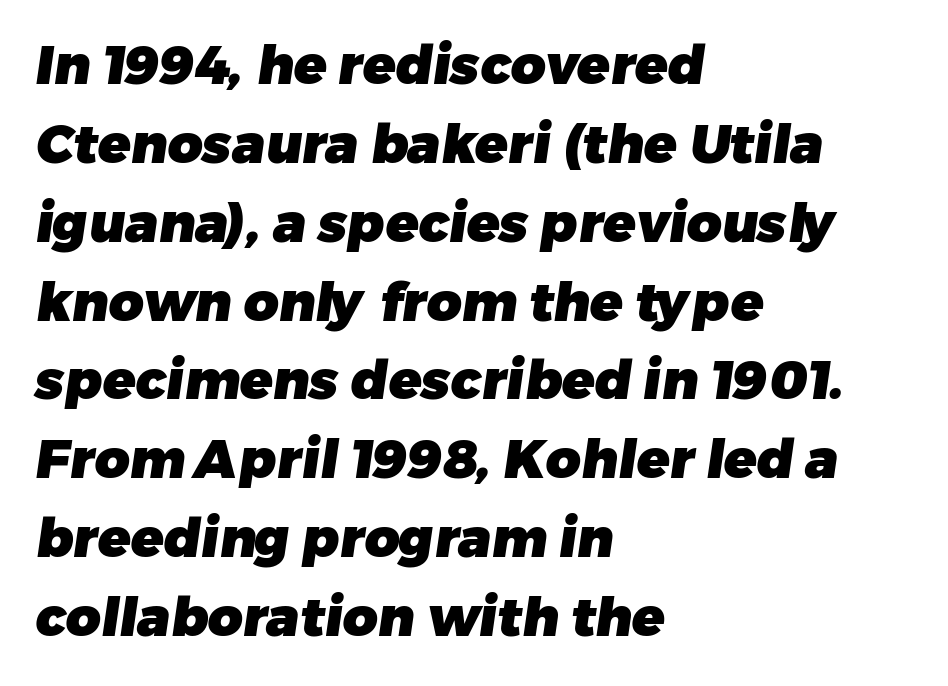
Q: Is the text bold? A: Yes.
Q: Is the typeface a serif or a sans-serif typeface? A: Sans-serif.
Q: Is the text underlined? A: No.
Q: How is the paragraph aligned? A: Left-aligned.
Q: Is the spacing between letters normal or unusually wide? A: Normal.
Q: Is the spacing between lines tight, normal or loose? A: Normal.
Q: Width (condensed, normal, or wide)? A: Normal.
Q: Stroke contrast? A: Low.
Q: x-height? A: Medium.
Q: Monospaced? A: No.
